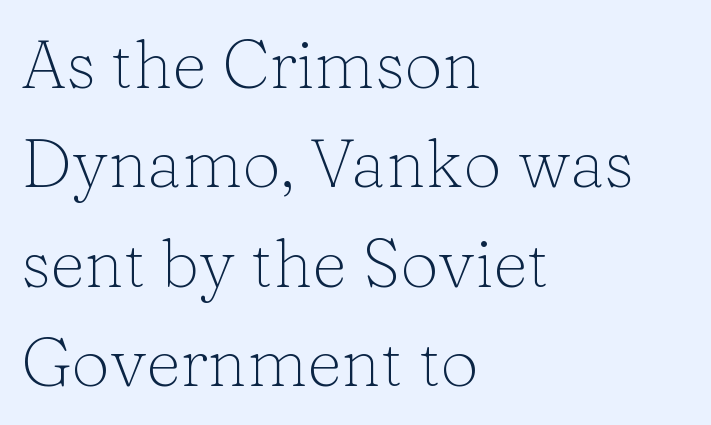
Is there any slant? The stems are plumb. A clean baseline with only descenders dipping below it. Glyph-to-glyph distance matches everyday printed text. I'd call this a serif setting — the letters wear small feet. Horizontal bands of white between lines are of average thickness. The weight would be labelled regular, book, light, or lighter still.
